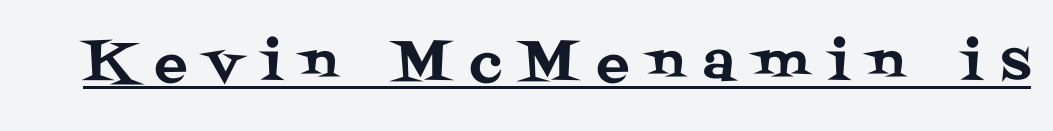
{"serif": "yes", "italic": "no", "width": "normal", "stroke_contrast": "medium", "x_height": "large", "monospaced": "no", "underline": "yes", "letter_spacing": "wide", "letter_spacing_em": 0.35, "glyph_px": 55}
